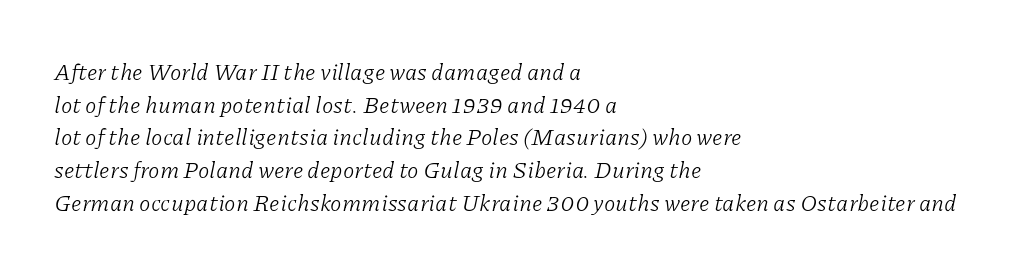
Q: Is the text bold? A: No.
Q: Is the text italic (slanted)? A: Yes, it leans right by about 11 degrees.
Q: Is the text underlined? A: No.
Q: How is the paragraph aligned? A: Left-aligned.
Q: Is the spacing between letters normal or unusually wide? A: Normal.
Q: Is the spacing between lines tight, normal or loose? A: Normal.
